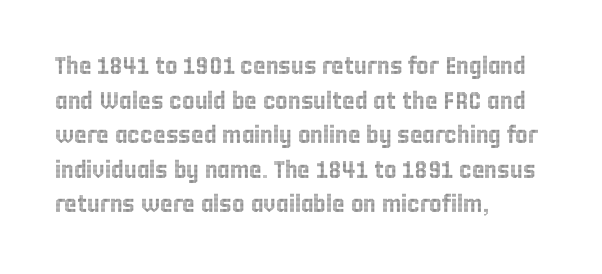
The image shows 24 px text type, upright; set left-aligned, normal line spacing (1.44x), normal letter spacing, not underlined.
